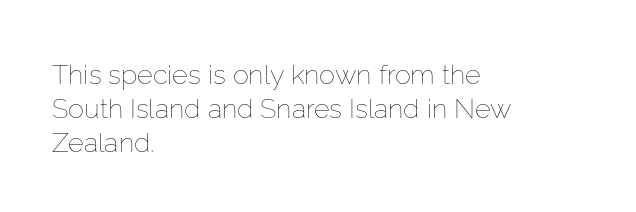
Q: Is the text bold? A: No.
Q: Is the text italic (slanted)? A: No, it is upright.
Q: Is the text underlined? A: No.
Q: How is the paragraph aligned? A: Left-aligned.
Q: Is the spacing between letters normal or unusually wide? A: Normal.
Q: Is the spacing between lines tight, normal or loose? A: Normal.
